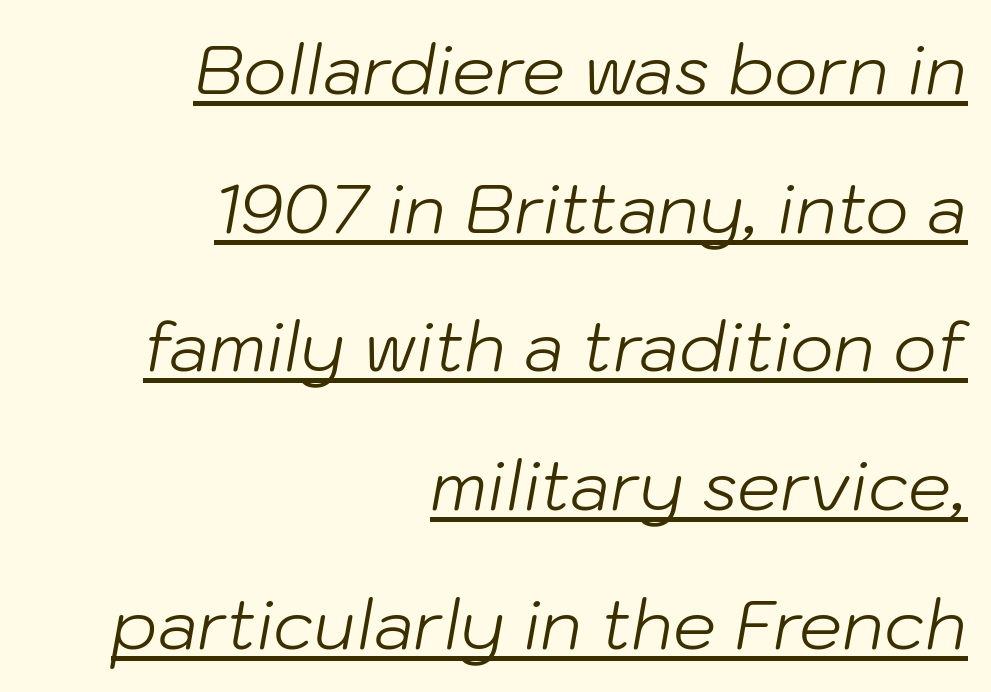
The image shows 68 px light type, italic (leaning right); set right-aligned, loose line spacing (2.04x), normal letter spacing, underlined; low stroke contrast and a medium x-height.
